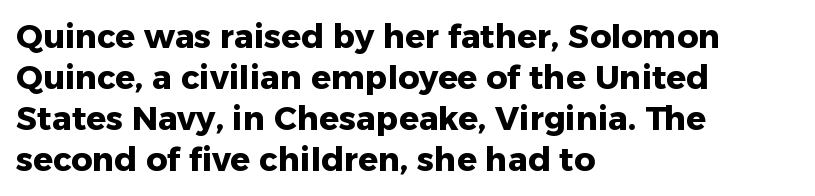
Q: Is the text bold? A: Yes.
Q: Is the text italic (slanted)? A: No, it is upright.
Q: Is the typeface a serif or a sans-serif typeface? A: Sans-serif.
Q: Is the text underlined? A: No.
Q: How is the paragraph aligned? A: Left-aligned.
Q: Is the spacing between letters normal or unusually wide? A: Normal.
Q: Width (condensed, normal, or wide)? A: Normal.
Q: Stroke contrast? A: Low.
Q: x-height? A: Medium.
Q: Monospaced? A: No.
